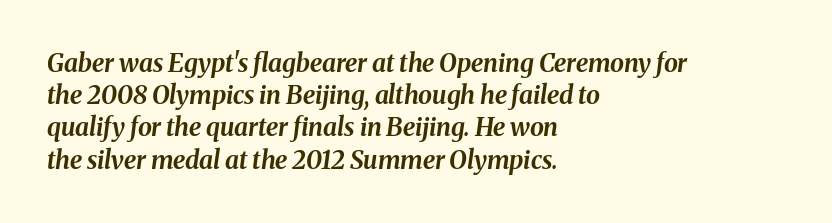
The image shows 25 px bold type, italic (leaning right); set left-aligned, normal line spacing (1.29x), normal letter spacing, not underlined.
